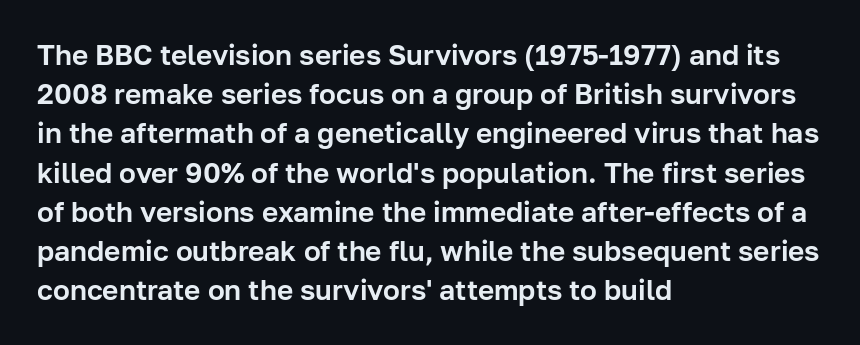
The image shows 28 px sans-serif type, upright; set left-aligned, normal line spacing (1.4x), normal letter spacing, not underlined; low stroke contrast and a medium x-height.
